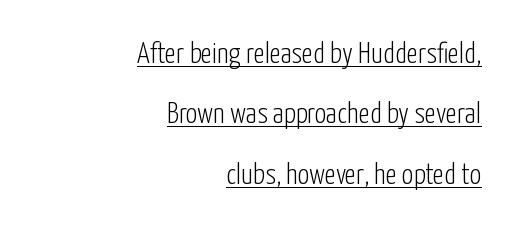
{"serif": "no", "italic": "no", "bold": "no", "weight": "light", "width": "condensed", "stroke_contrast": "low", "x_height": "medium", "monospaced": "no", "underline": "yes", "align": "right", "line_spacing": "loose", "line_spacing_ratio": 2.08, "letter_spacing": "normal", "letter_spacing_em": 0.0, "glyph_px": 29}
